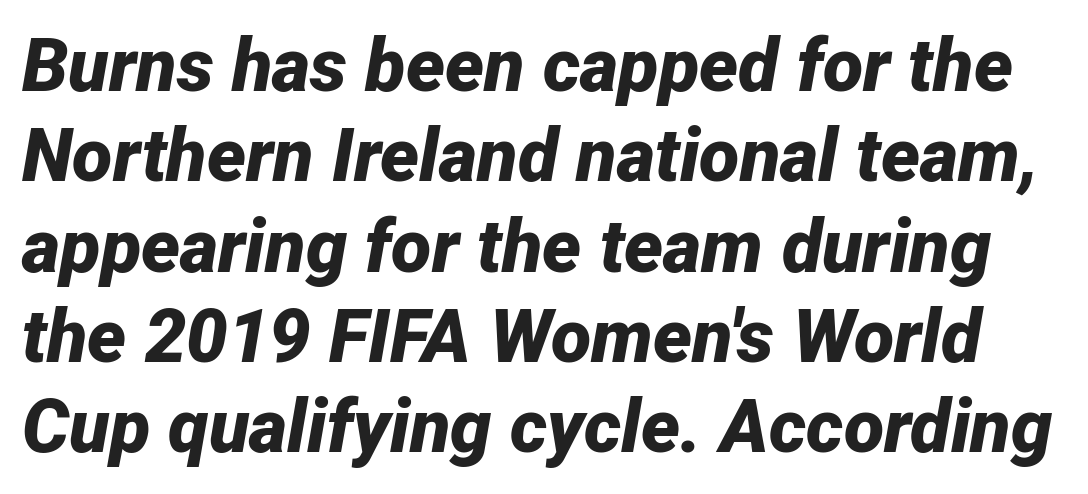
Looking at the ascenders, they clearly lean. Weight check: bold — yes, fully. This sample has the flowing, uneven cadence of proportional lettering. No word sits above an underline. Nobody touched the tracking dial on this one.
